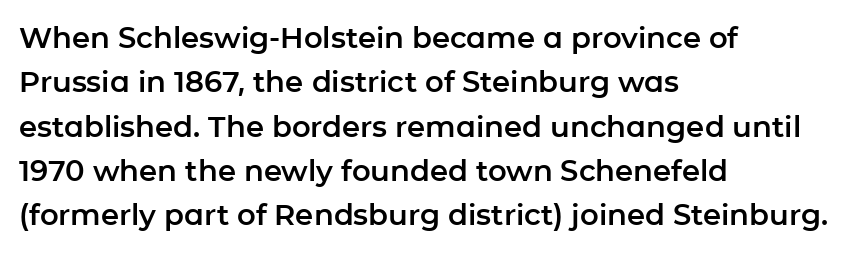
The image shows 29 px sans-serif type, upright; set left-aligned, normal line spacing (1.53x), normal letter spacing, not underlined; low stroke contrast and a medium x-height.
